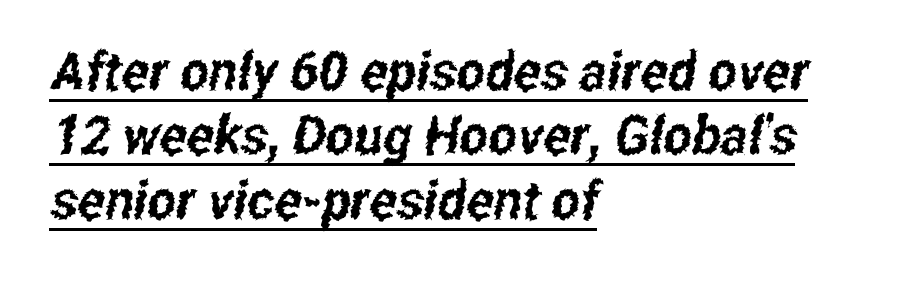
The image shows 54 px condensed sans-serif type; set left-aligned, line spacing 1.19x, normal letter spacing, underlined; low stroke contrast and a medium x-height.
